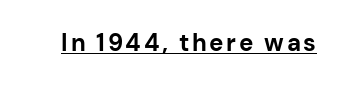
Q: Is the text bold? A: Yes.
Q: Is the text italic (slanted)? A: No, it is upright.
Q: Is the text underlined? A: Yes.
